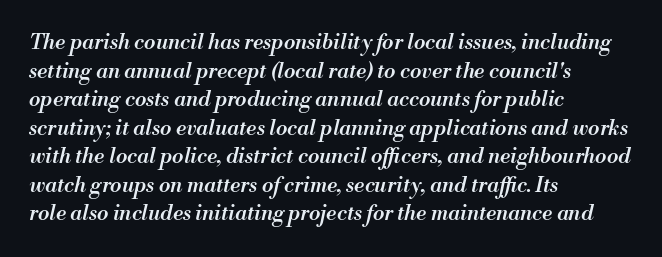
Q: Is the text bold? A: Semi-bold.
Q: Is the text italic (slanted)? A: Yes, it leans right by about 13 degrees.
Q: Is the text underlined? A: No.
Q: How is the paragraph aligned? A: Left-aligned.
Q: Is the spacing between letters normal or unusually wide? A: Normal.
Q: Is the spacing between lines tight, normal or loose? A: Normal.
